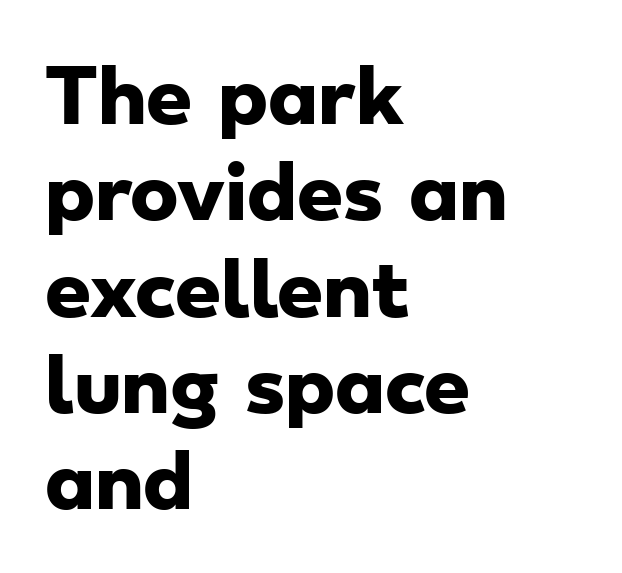
The image shows 73 px heavy, wide sans-serif type; set left-aligned, normal line spacing (1.32x), normal letter spacing, not underlined; low stroke contrast and a small x-height.
